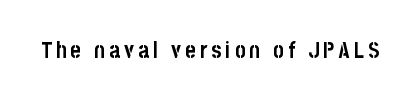
{"italic": "no", "bold": "yes", "underline": "no", "glyph_px": 23}
